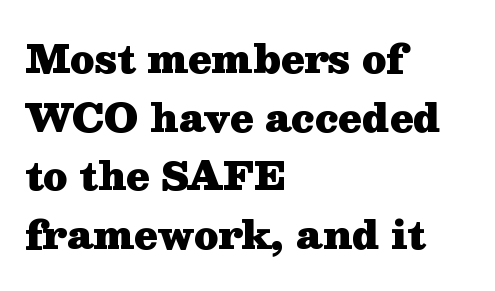
Q: Is the text bold? A: Yes.
Q: Is the text italic (slanted)? A: No, it is upright.
Q: Is the typeface a serif or a sans-serif typeface? A: Serif.
Q: Is the text underlined? A: No.
Q: How is the paragraph aligned? A: Left-aligned.
Q: Is the spacing between letters normal or unusually wide? A: Normal.
Q: Is the spacing between lines tight, normal or loose? A: Normal.
Q: Width (condensed, normal, or wide)? A: Wide.
Q: Stroke contrast? A: Medium.
Q: x-height? A: Medium.
Q: Monospaced? A: No.
